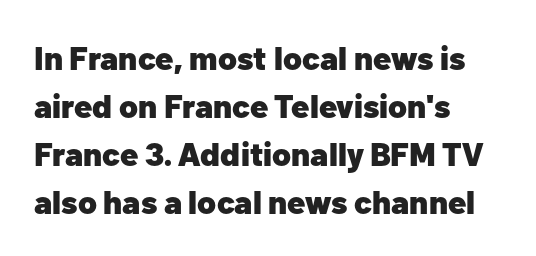
{"serif": "no", "italic": "no", "bold": "yes", "weight": "heavy", "width": "normal", "stroke_contrast": "low", "x_height": "medium", "monospaced": "no", "underline": "no", "align": "left", "line_spacing": "normal", "line_spacing_ratio": 1.45, "letter_spacing": "normal", "letter_spacing_em": 0.0, "glyph_px": 33}
